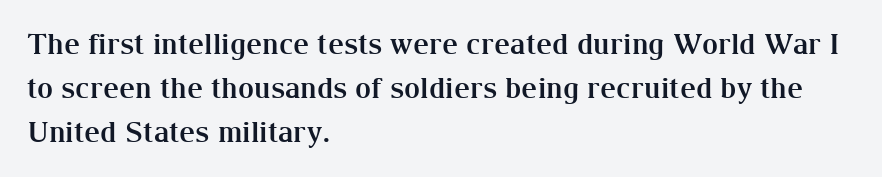
Beneath every word, the page is bare. Rendered with straight, roman letterforms. Reading down the column, the eye jumps a familiar distance to each next line. Spacing between characters is what you'd get straight out of the box.
